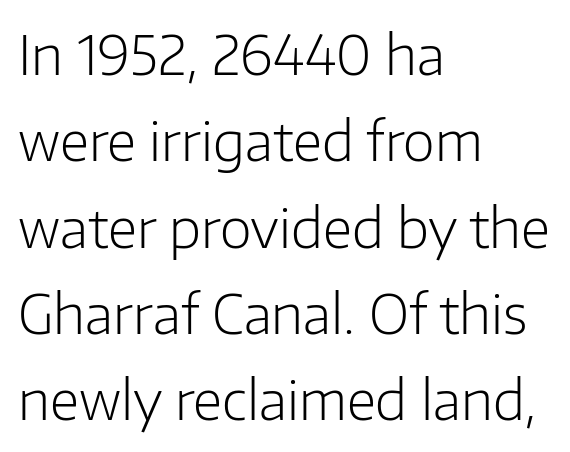
The characters display no serif detailing; their extremities are plain. Quick note: underline off. When letters stand straight like this, we call the style roman or upright. This sample is left-justified, so line endings fall wherever the words run out. The designer left line spacing at the default.
